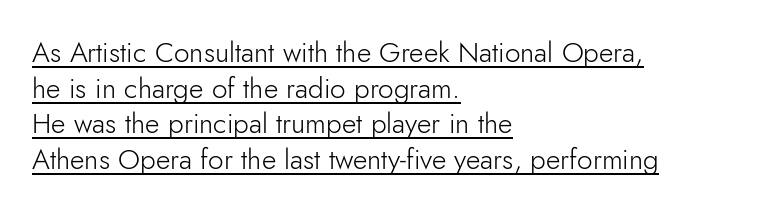
{"serif": "no", "italic": "no", "bold": "no", "weight": "light", "width": "normal", "stroke_contrast": "low", "x_height": "small", "monospaced": "no", "underline": "yes", "align": "left", "line_spacing": "normal", "line_spacing_ratio": 1.27, "letter_spacing": "normal", "letter_spacing_em": 0.0, "glyph_px": 28}
